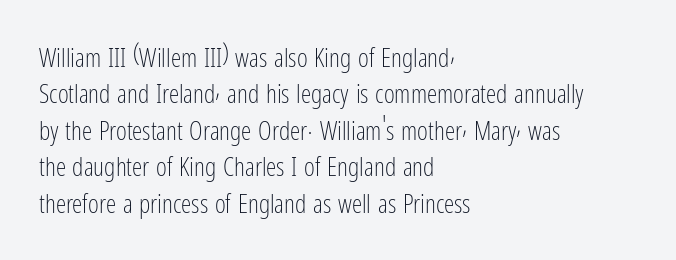
{"italic": "no", "bold": "no", "underline": "no", "align": "left", "line_spacing": "normal", "line_spacing_ratio": 1.4, "letter_spacing": "normal", "letter_spacing_em": 0.0, "glyph_px": 26}
